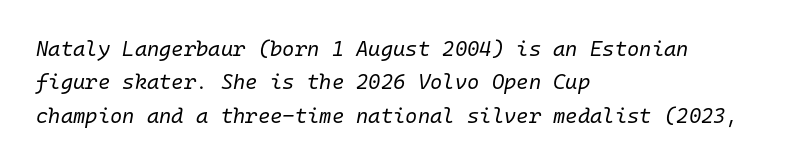
The image shows 21 px text type, italic (leaning right); set left-aligned, normal line spacing (1.59x), normal letter spacing, not underlined.
